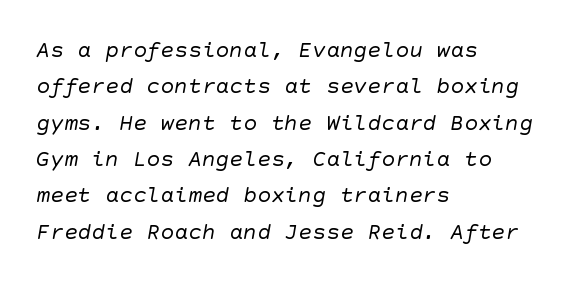
Does extra space separate the letters? No, they use regular spacing. This rendering features lettering with no underline. The font sits on the lighter half of the weight spectrum, regular included. Regular leading.
